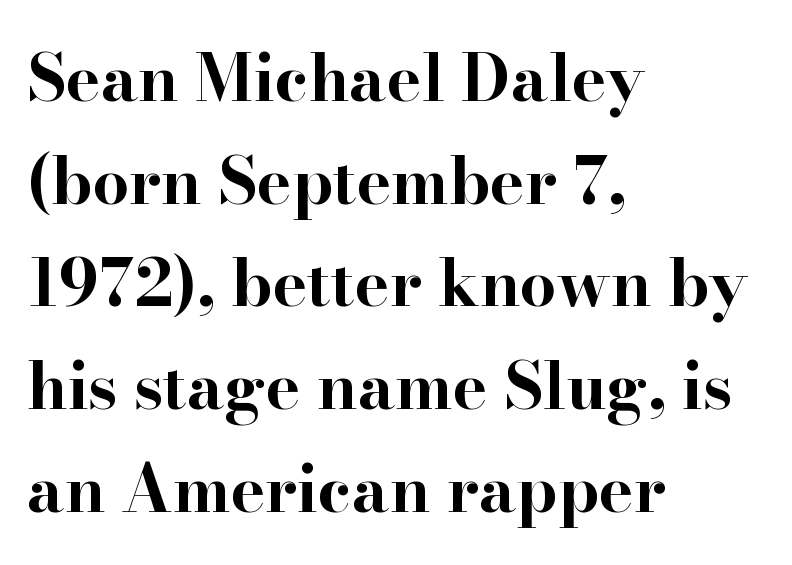
Q: Is the text bold? A: Yes.
Q: Is the text italic (slanted)? A: No, it is upright.
Q: Is the typeface a serif or a sans-serif typeface? A: Serif.
Q: Is the text underlined? A: No.
Q: How is the paragraph aligned? A: Left-aligned.
Q: Is the spacing between letters normal or unusually wide? A: Normal.
Q: Is the spacing between lines tight, normal or loose? A: Normal.
Q: Width (condensed, normal, or wide)? A: Wide.
Q: Stroke contrast? A: High.
Q: x-height? A: Small.
Q: Monospaced? A: No.
